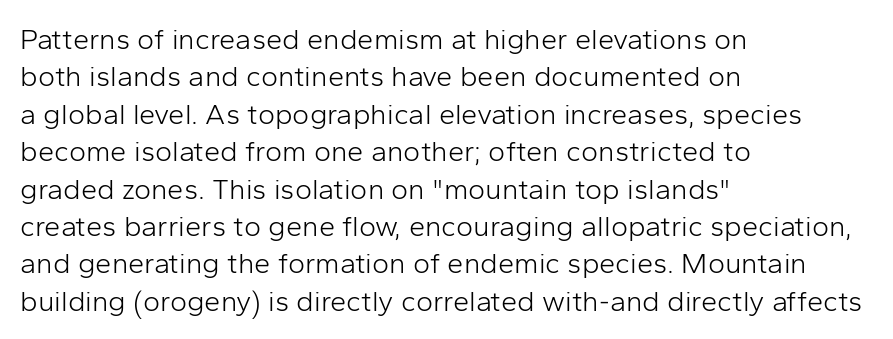
Q: Is the text bold? A: No.
Q: Is the text italic (slanted)? A: No, it is upright.
Q: Is the typeface a serif or a sans-serif typeface? A: Sans-serif.
Q: Is the text underlined? A: No.
Q: How is the paragraph aligned? A: Left-aligned.
Q: Is the spacing between letters normal or unusually wide? A: Normal.
Q: Is the spacing between lines tight, normal or loose? A: Normal.
Q: Width (condensed, normal, or wide)? A: Normal.
Q: Stroke contrast? A: Low.
Q: x-height? A: Medium.
Q: Monospaced? A: No.
